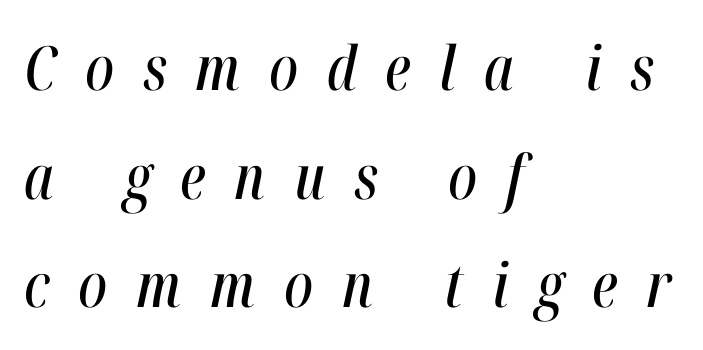
The image shows 61 px condensed type, italic (leaning right); set left-aligned, line spacing 1.78x, unusually wide letter spacing (+0.47 em), not underlined; high stroke contrast and a medium x-height.
